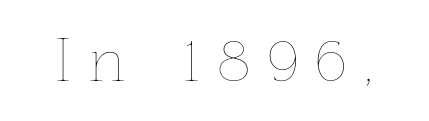
{"italic": "no", "bold": "no", "weight": "thin", "width": "normal", "stroke_contrast": "low", "x_height": "medium", "monospaced": "no", "underline": "no", "letter_spacing": "wide", "letter_spacing_em": 0.33, "glyph_px": 56}
